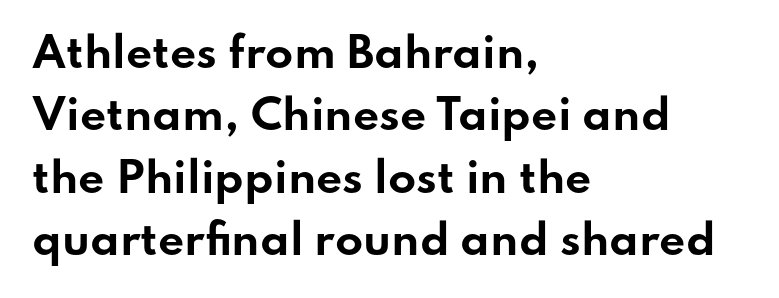
The image shows 41 px bold, wide sans-serif type, upright; set left-aligned, normal line spacing (1.52x), normal letter spacing, not underlined; low stroke contrast and a small x-height.
